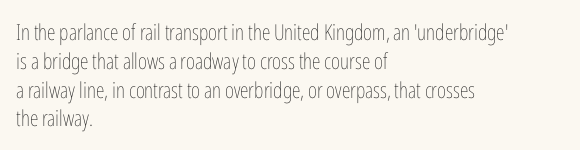
The image shows 22 px text type, upright; set left-aligned, normal line spacing (1.31x), normal letter spacing, not underlined.
